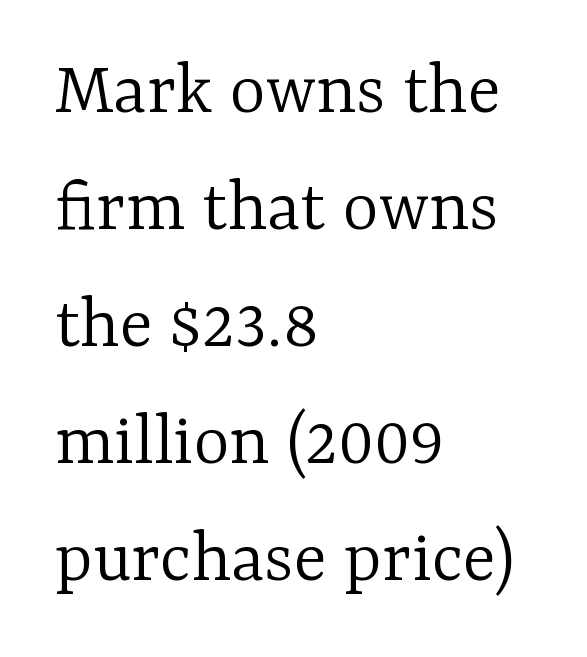
Do the characters align in a grid? No, the font is proportional. Stems here are at most as thick as an everyday book face. Posture: straight, roman, zero tilt. Compared with typical body copy, the letter spacing here is the same. Nobody drew a line under any word here.
